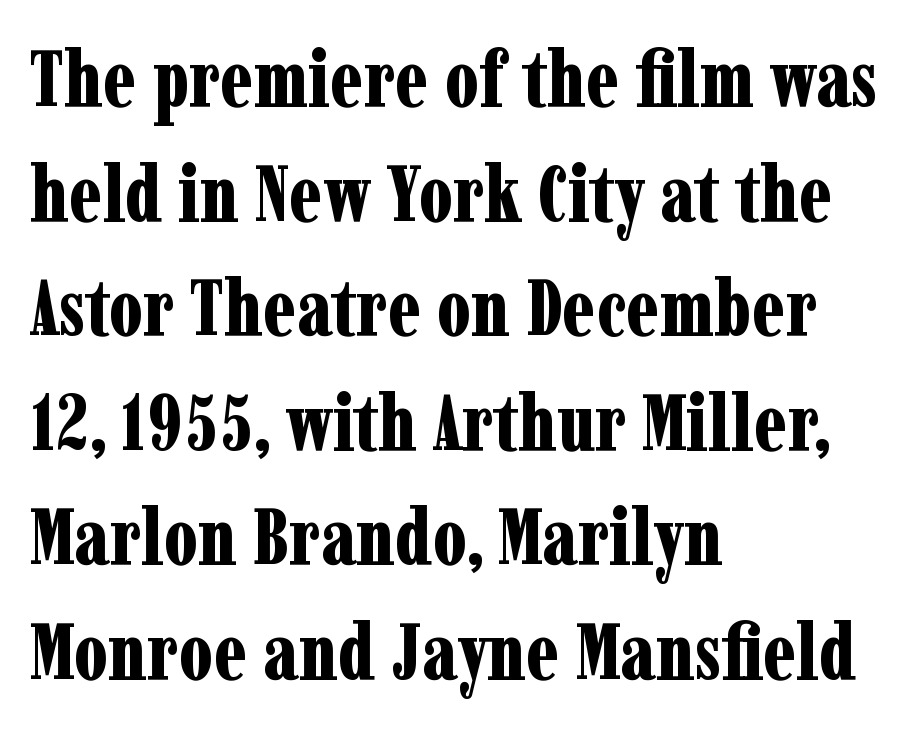
Note the varied advance widths — an 'i' is clearly narrower than an 'm'. Posture: upright roman. Horizontal alignment here is leftward, the default for most running prose. Look at the tracking — it's just the regular setting, nothing added. Letters rest on an invisible, unmarked baseline.
